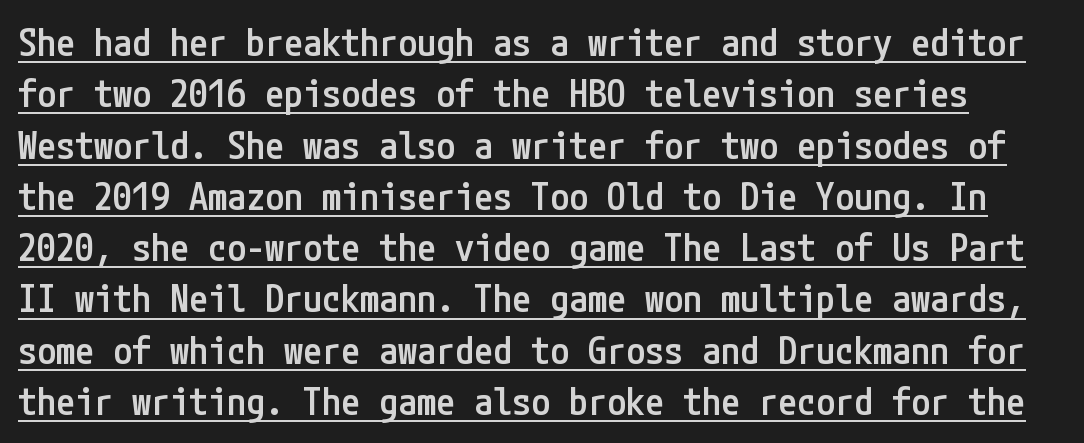
{"serif": "no", "italic": "no", "bold": "semi", "weight": "semibold", "width": "condensed", "stroke_contrast": "low", "x_height": "medium", "underline": "yes", "line_spacing": "normal", "line_spacing_ratio": 1.35, "letter_spacing": "normal", "letter_spacing_em": 0.0, "glyph_px": 38}
